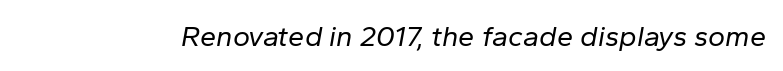
When letters slant like this, we call the style italic. This rendering features lettering with no underline. The line texture is even and compact thanks to regular tracking. The face looks like a standard text weight, possibly lighter.
